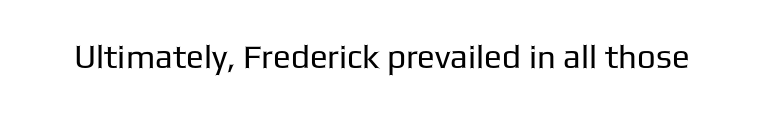
What stands out about the letter spacing? Nothing — it is the standard amount. Quick note: not italic, upright. Just letters on the line, the space beneath them empty. This is not heavy type; no bold has been used. Grotesque or geometric, the face here clearly has no serifs.
